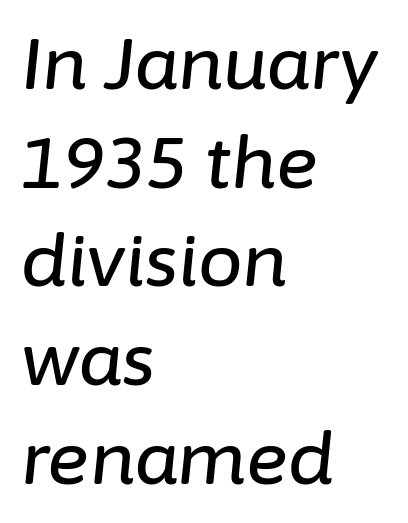
The image shows 71 px text type, italic (leaning right); set left-aligned, normal line spacing (1.39x), normal letter spacing, not underlined; low stroke contrast and a medium x-height.
